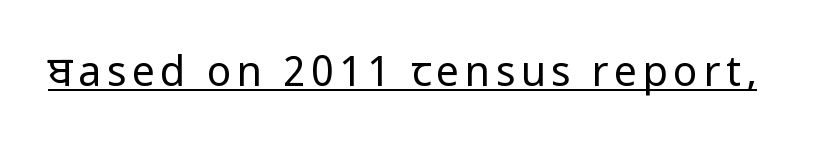
The image shows 41 px regular-weight, condensed sans-serif type, upright; set underlined; low stroke contrast.
